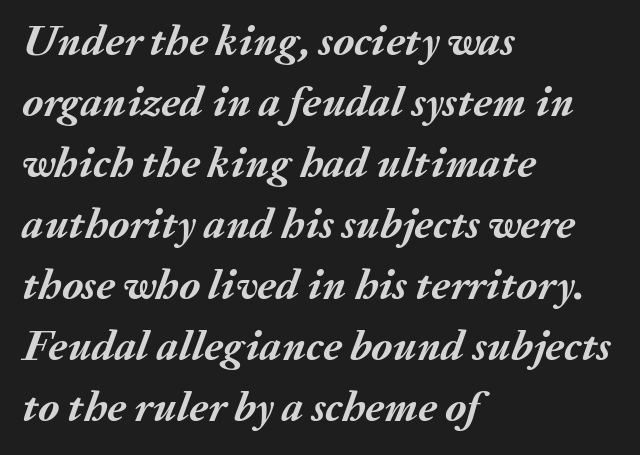
{"italic": "yes", "lean": "right", "slant_degrees": 20, "bold": "yes", "weight": "semibold", "width": "normal", "stroke_contrast": "medium", "x_height": "medium", "monospaced": "no", "underline": "no", "align": "left", "line_spacing": "normal", "line_spacing_ratio": 1.42, "letter_spacing": "normal", "letter_spacing_em": 0.0, "glyph_px": 43}
